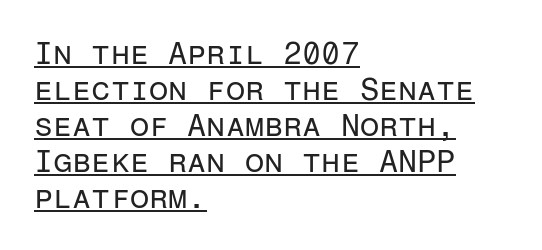
The image shows 31 px regular-weight sans-serif type, upright, monospaced; set left-aligned, line spacing 1.16x, normal letter spacing, underlined; low stroke contrast and a medium x-height.
